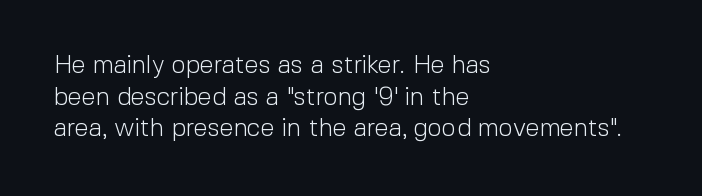
The characters are drawn with everyday or finer stroke widths. The string is rendered with underlining switched off. Leading matches the norm, producing a regular column. This sample uses plain, unmodified letter spacing.
